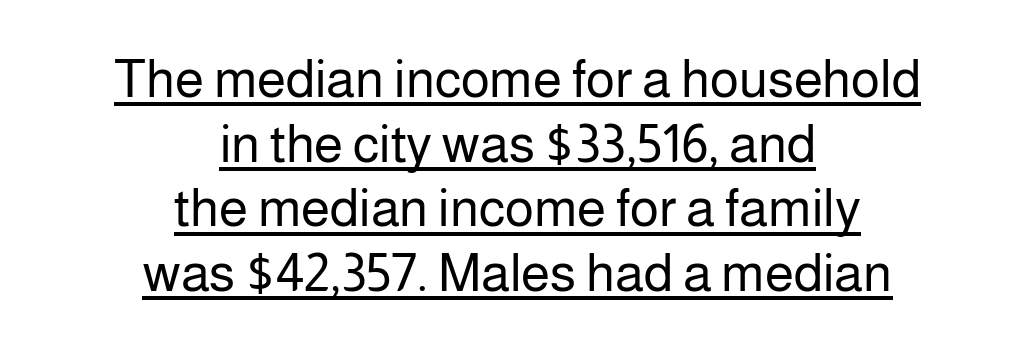
{"serif": "no", "italic": "no", "bold": "no", "weight": "regular", "width": "normal", "stroke_contrast": "low", "x_height": "medium", "monospaced": "no", "underline": "yes", "align": "center", "line_spacing_ratio": 1.22, "letter_spacing": "normal", "letter_spacing_em": 0.0, "glyph_px": 53}
